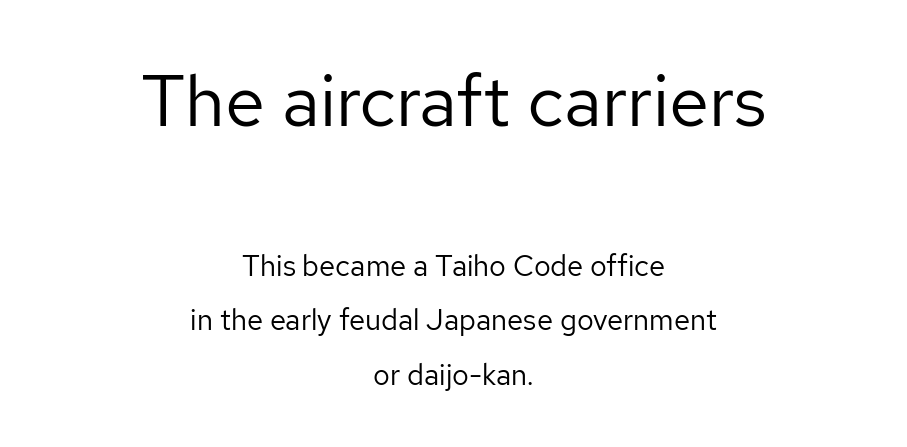
The image shows 72 px regular-weight sans-serif type, upright; set centered, line spacing 1.89x, normal letter spacing, not underlined; the first (top) block is 2.48x larger; low stroke contrast and a medium x-height.
